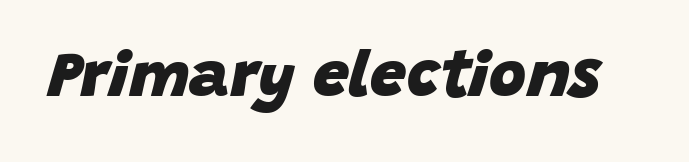
A dark, heavy texture on the line: the type is bold. Nothing unusual about the tracking: characters are spaced as the font intends. If you drew a line through each stem, it would be angled. The passage shown is not underscored anywhere.
